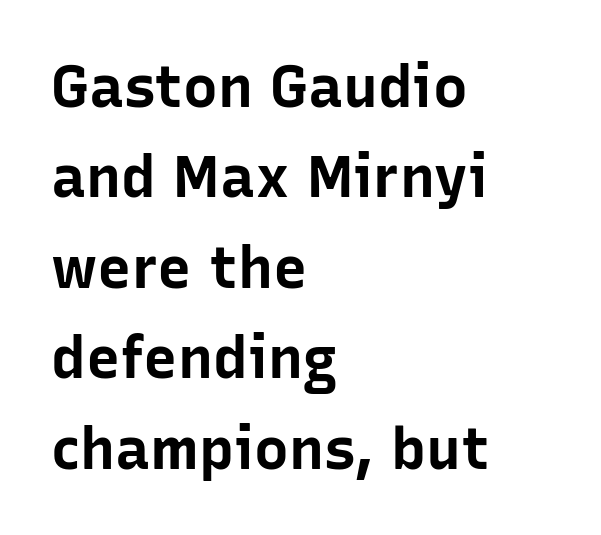
Q: Is the text bold? A: Yes.
Q: Is the text italic (slanted)? A: No, it is upright.
Q: Is the typeface a serif or a sans-serif typeface? A: Sans-serif.
Q: Is the text underlined? A: No.
Q: How is the paragraph aligned? A: Left-aligned.
Q: Is the spacing between letters normal or unusually wide? A: Normal.
Q: Is the spacing between lines tight, normal or loose? A: Normal.
Q: Width (condensed, normal, or wide)? A: Normal.
Q: Stroke contrast? A: Low.
Q: x-height? A: Medium.
Q: Monospaced? A: No.
